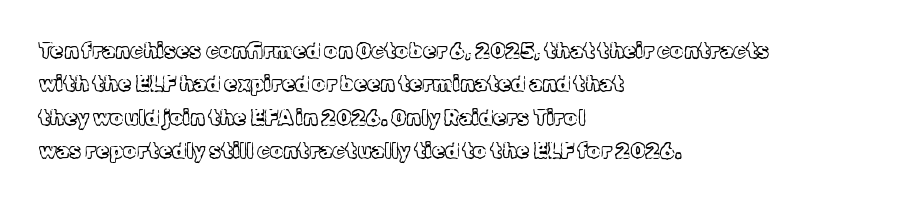
Q: Is the text bold? A: No.
Q: Is the text italic (slanted)? A: No, it is upright.
Q: Is the text underlined? A: No.
Q: How is the paragraph aligned? A: Left-aligned.
Q: Is the spacing between letters normal or unusually wide? A: Normal.
Q: Is the spacing between lines tight, normal or loose? A: Normal.
